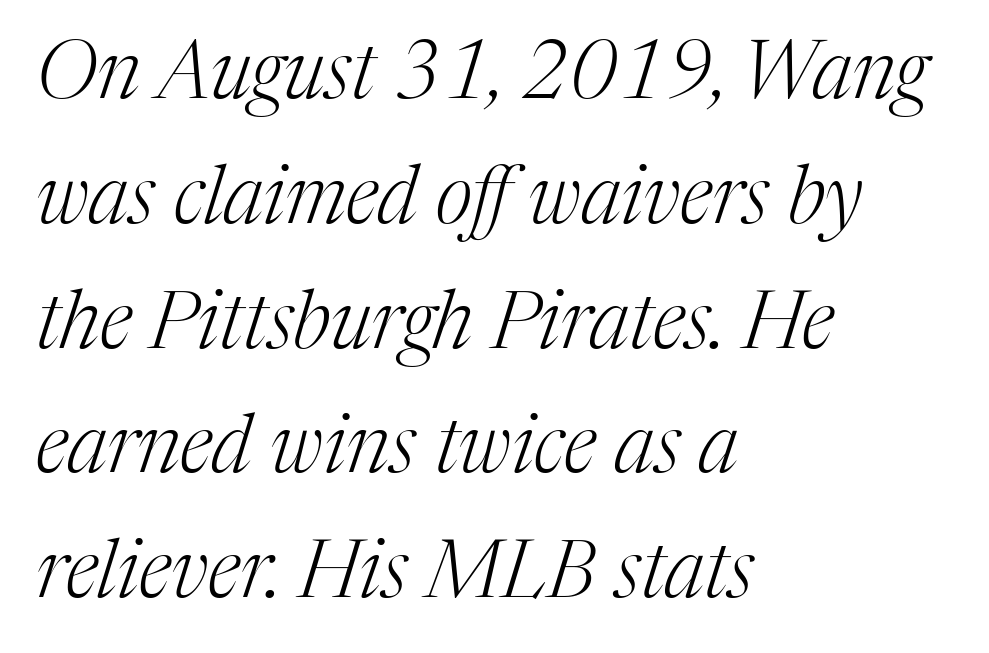
{"serif": "yes", "italic": "yes", "lean": "right", "slant_degrees": 17, "bold": "no", "weight": "light", "width": "normal", "stroke_contrast": "medium", "x_height": "medium", "monospaced": "no", "underline": "no", "align": "left", "line_spacing": "normal", "line_spacing_ratio": 1.56, "letter_spacing": "normal", "letter_spacing_em": 0.0, "glyph_px": 80}
